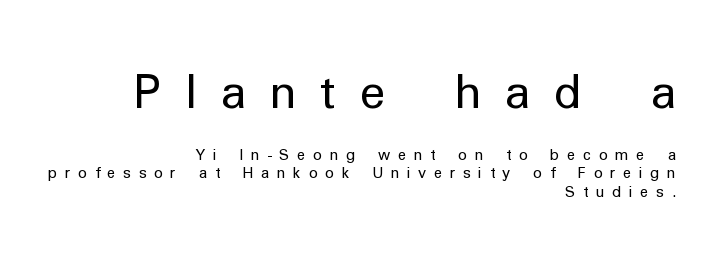
The rendering anchors every line to the right-hand side. Students, note that the glyphs here are deliberately spaced far apart. Summary of weight: not heavy and not bold. The designer went with a sans here, leaving each stem footless. The initial chunk of copy outweighs the following chunk in type size.
